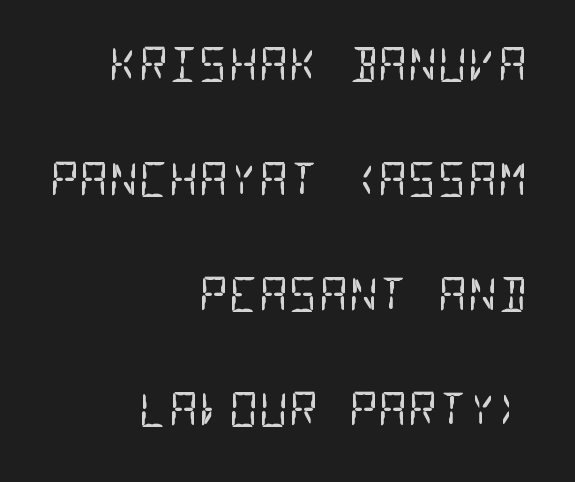
Q: Is the text bold? A: No.
Q: Is the typeface a serif or a sans-serif typeface? A: Sans-serif.
Q: Is the text underlined? A: No.
Q: How is the paragraph aligned? A: Right-aligned.
Q: Is the spacing between letters normal or unusually wide? A: Normal.
Q: Is the spacing between lines tight, normal or loose? A: Loose.
Q: Width (condensed, normal, or wide)? A: Condensed.
Q: Stroke contrast? A: Low.
Q: x-height? A: Large.
Q: Monospaced? A: Yes.
